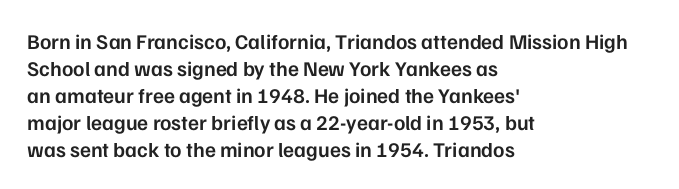
The image shows 21 px text type, upright; set left-aligned, normal line spacing (1.28x), normal letter spacing, not underlined.
